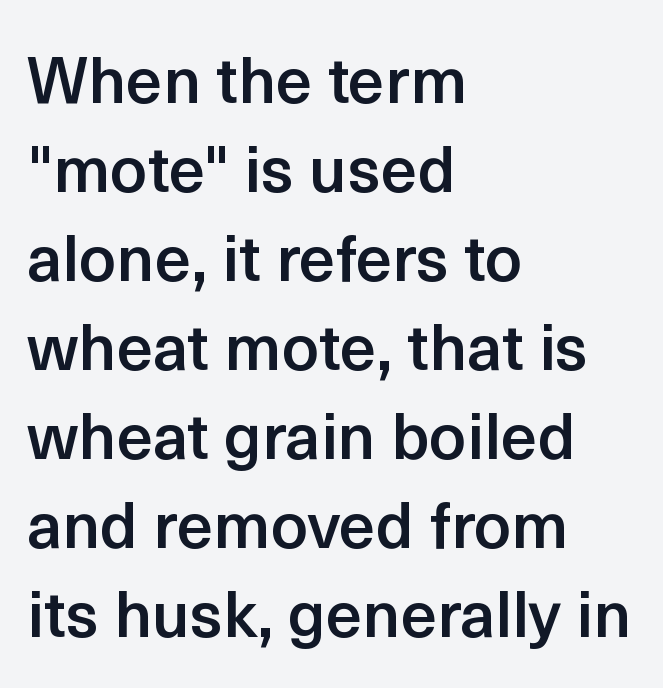
How heavy is the stroke? Medium-heavy — a semibold, shy of bold. These lines stack with their left ends in a neat column. Honestly, there is no underline to notice here at all. Unlike a traditional serif, this face leaves its strokes unadorned. Compared with typical body copy, the letter spacing here is the same.
